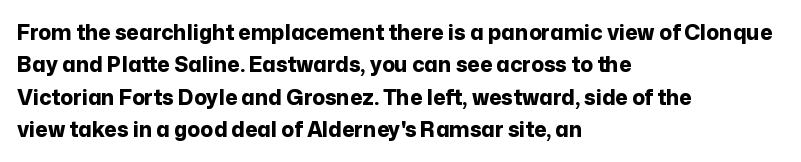
{"italic": "no", "bold": "yes", "underline": "no", "align": "left", "line_spacing": "normal", "line_spacing_ratio": 1.54, "letter_spacing": "normal", "letter_spacing_em": 0.0, "glyph_px": 21}
